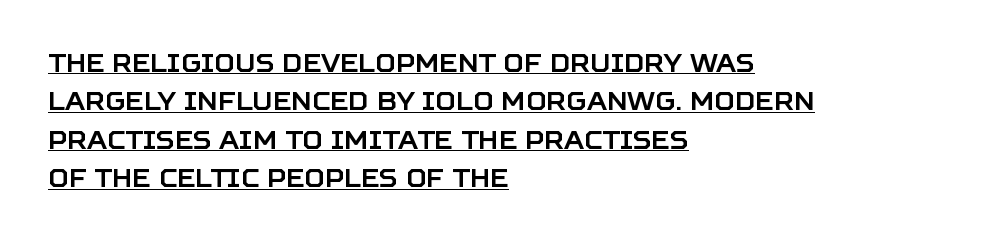
The image shows 25 px text type, upright; set left-aligned, normal line spacing (1.54x), normal letter spacing, underlined.
